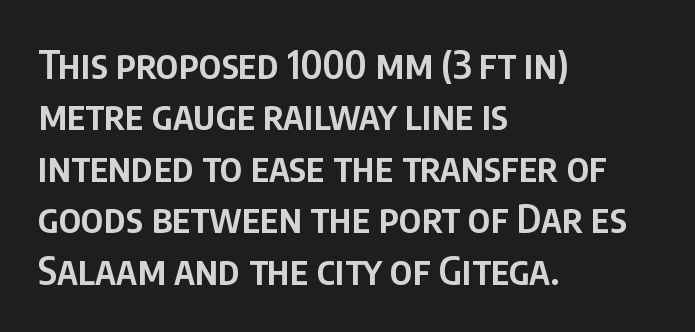
The foot of each line stays bare and open. If you drew a line through each stem, it would be perfectly vertical. Casual observation: everything's shoved over to the left. The glyphs in this specimen are sans serif. The type is set solid horizontally, with unmodified tracking.
